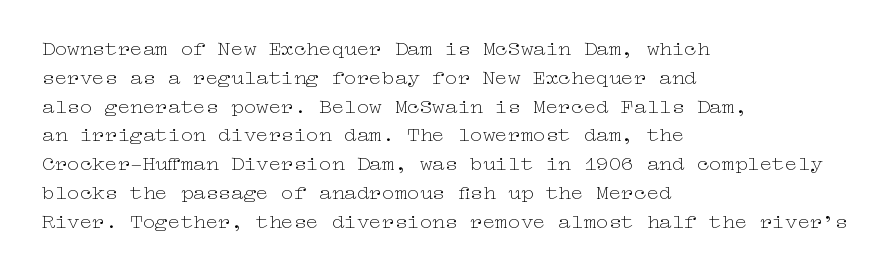
Q: Is the text bold? A: No.
Q: Is the text italic (slanted)? A: No, it is upright.
Q: Is the text underlined? A: No.
Q: How is the paragraph aligned? A: Left-aligned.
Q: Is the spacing between letters normal or unusually wide? A: Normal.
Q: Is the spacing between lines tight, normal or loose? A: Normal.
